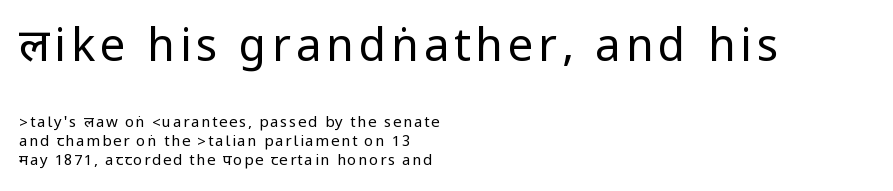
The image shows 45 px regular-weight, condensed sans-serif type, upright; set left-aligned, normal line spacing (1.28x), not underlined; the first (top) block is 3.0x larger; low stroke contrast.
